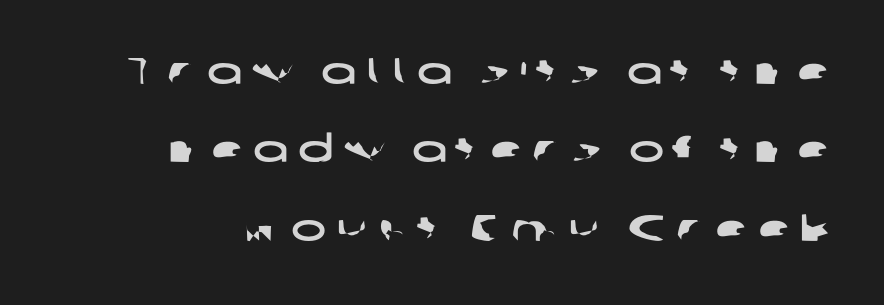
Q: Is the typeface a serif or a sans-serif typeface? A: Sans-serif.
Q: Is the text underlined? A: No.
Q: Is the spacing between letters normal or unusually wide? A: Unusually wide.
Q: Is the spacing between lines tight, normal or loose? A: Loose.
Q: Width (condensed, normal, or wide)? A: Wide.
Q: Stroke contrast? A: Low.
Q: x-height? A: Medium.
Q: Monospaced? A: No.
